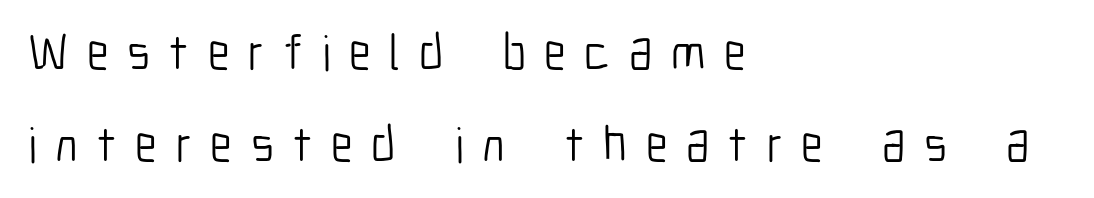
Q: Is the text bold? A: No.
Q: Is the text italic (slanted)? A: No, it is upright.
Q: Is the typeface a serif or a sans-serif typeface? A: Sans-serif.
Q: Is the text underlined? A: No.
Q: How is the paragraph aligned? A: Left-aligned.
Q: Is the spacing between letters normal or unusually wide? A: Unusually wide.
Q: Width (condensed, normal, or wide)? A: Condensed.
Q: Stroke contrast? A: Low.
Q: x-height? A: Medium.
Q: Monospaced? A: No.
